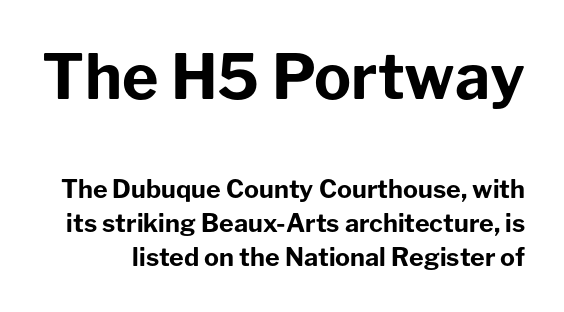
To sum up the face: it is a sans, with no serifs. The letters advance in unequal steps, a hallmark of proportional type. No italicization has been applied; the sample stays upright. Reading down the column, the eye jumps a familiar distance to each next line.
